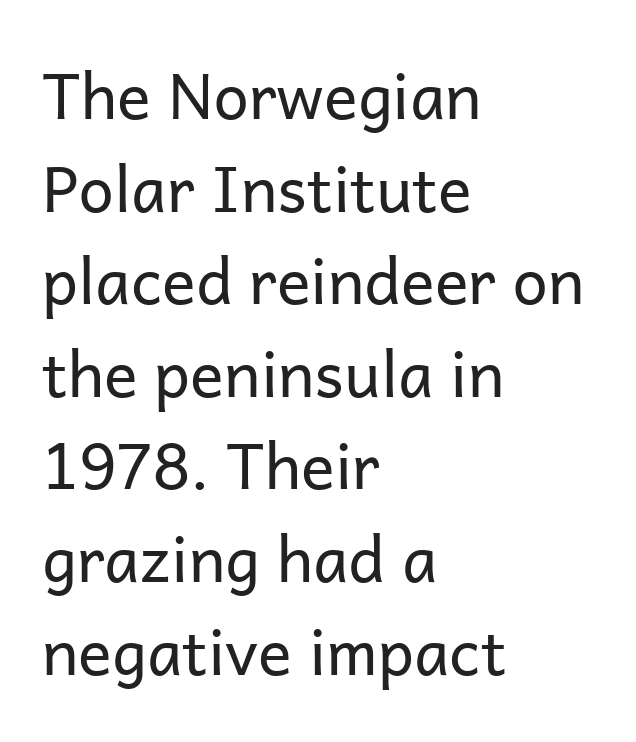
The image shows 63 px regular-weight sans-serif type, upright; set left-aligned, normal line spacing (1.47x), normal letter spacing, not underlined; low stroke contrast and a medium x-height.
